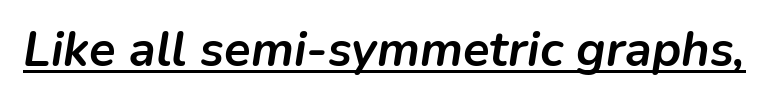
{"italic": "yes", "lean": "right", "slant_degrees": 9, "bold": "yes", "weight": "semibold", "width": "normal", "stroke_contrast": "low", "x_height": "medium", "monospaced": "no", "underline": "yes", "letter_spacing": "normal", "letter_spacing_em": 0.0, "glyph_px": 49}
